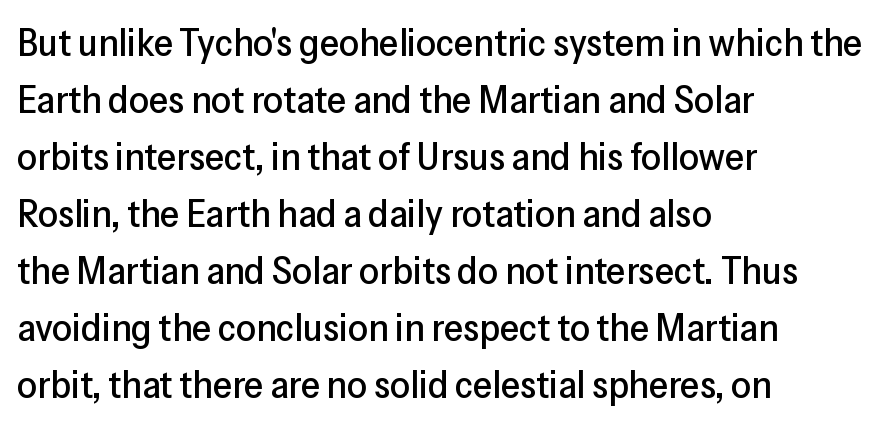
Bare-footed words on every line. Observe the absence of serifs on each vertical stroke in this sample. Upright lettering throughout. The rendering uses natural spacing where letterforms have individual widths.
